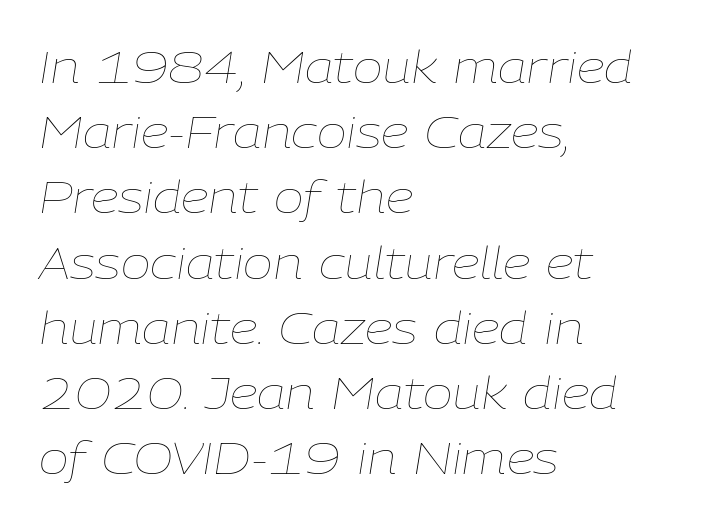
{"italic": "yes", "lean": "right", "slant_degrees": 9, "bold": "no", "weight": "thin", "width": "normal", "stroke_contrast": "low", "x_height": "medium", "monospaced": "no", "underline": "no", "align": "left", "line_spacing": "normal", "line_spacing_ratio": 1.45, "letter_spacing": "normal", "letter_spacing_em": 0.0, "glyph_px": 45}
